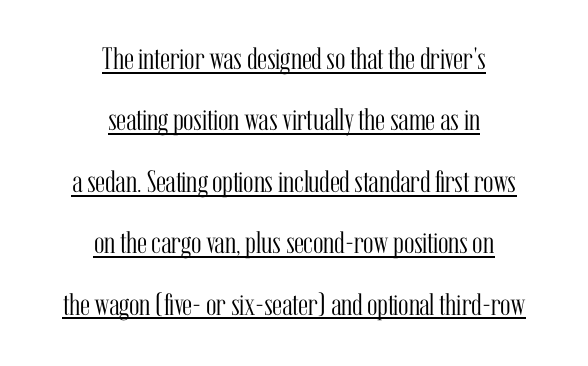
Q: Is the text bold? A: No.
Q: Is the text italic (slanted)? A: No, it is upright.
Q: Is the typeface a serif or a sans-serif typeface? A: Serif.
Q: Is the text underlined? A: Yes.
Q: How is the paragraph aligned? A: Centered.
Q: Is the spacing between letters normal or unusually wide? A: Normal.
Q: Is the spacing between lines tight, normal or loose? A: Loose.
Q: Width (condensed, normal, or wide)? A: Condensed.
Q: Stroke contrast? A: Medium.
Q: x-height? A: Medium.
Q: Monospaced? A: No.
